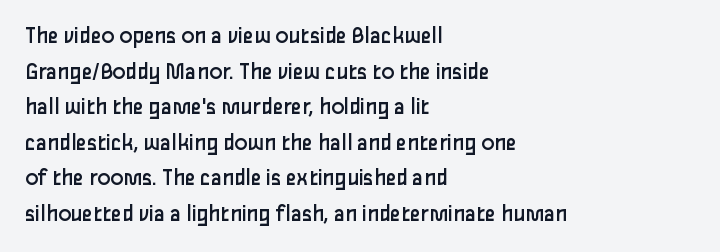
Q: Is the text bold? A: No.
Q: Is the text italic (slanted)? A: No, it is upright.
Q: Is the text underlined? A: No.
Q: How is the paragraph aligned? A: Left-aligned.
Q: Is the spacing between letters normal or unusually wide? A: Normal.
Q: Is the spacing between lines tight, normal or loose? A: Normal.
